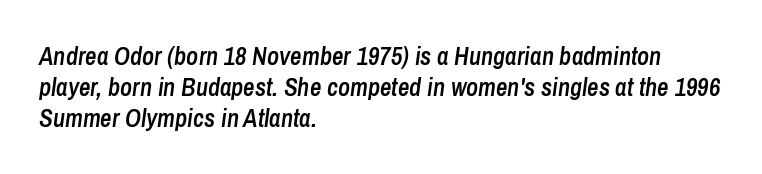
{"italic": "yes", "lean": "right", "slant_degrees": 8, "bold": "semi", "underline": "no", "align": "left", "line_spacing_ratio": 1.24, "letter_spacing": "normal", "letter_spacing_em": 0.0, "glyph_px": 25}
